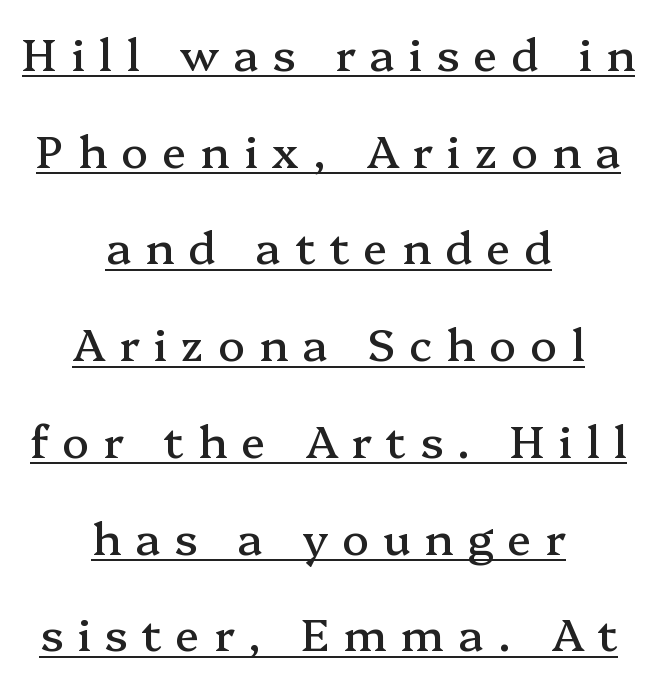
Q: Is the text italic (slanted)? A: No, it is upright.
Q: Is the typeface a serif or a sans-serif typeface? A: Serif.
Q: Is the text underlined? A: Yes.
Q: How is the paragraph aligned? A: Centered.
Q: Is the spacing between letters normal or unusually wide? A: Unusually wide.
Q: Is the spacing between lines tight, normal or loose? A: Loose.
Q: Width (condensed, normal, or wide)? A: Normal.
Q: Stroke contrast? A: Medium.
Q: x-height? A: Medium.
Q: Monospaced? A: No.
